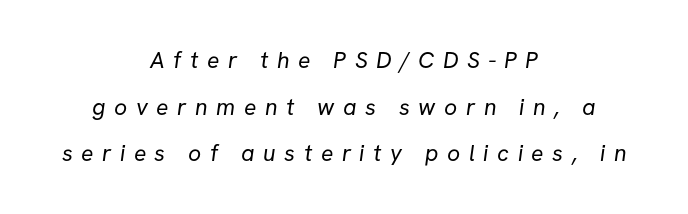
The image shows 23 px text type; set centered, loose line spacing (2.03x), unusually wide letter spacing (+0.37 em), not underlined.
